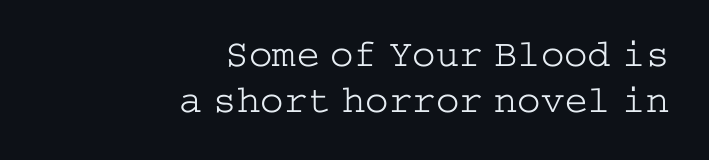
{"serif": "yes", "italic": "no", "bold": "no", "weight": "light", "width": "wide", "stroke_contrast": "low", "x_height": "medium", "underline": "no", "align": "right", "line_spacing_ratio": 1.18, "letter_spacing": "normal", "letter_spacing_em": 0.0, "glyph_px": 39}
